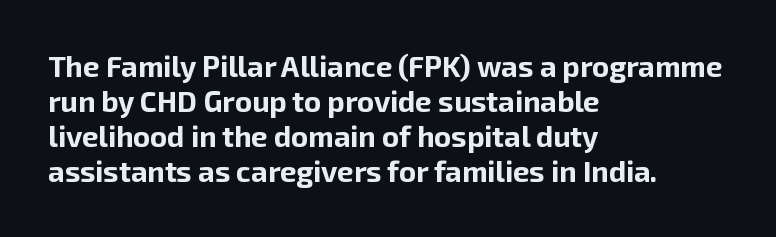
Q: Is the text bold? A: Yes.
Q: Is the text italic (slanted)? A: No, it is upright.
Q: Is the typeface a serif or a sans-serif typeface? A: Sans-serif.
Q: Is the text underlined? A: No.
Q: How is the paragraph aligned? A: Left-aligned.
Q: Is the spacing between letters normal or unusually wide? A: Normal.
Q: Width (condensed, normal, or wide)? A: Normal.
Q: Stroke contrast? A: Low.
Q: x-height? A: Medium.
Q: Monospaced? A: No.
